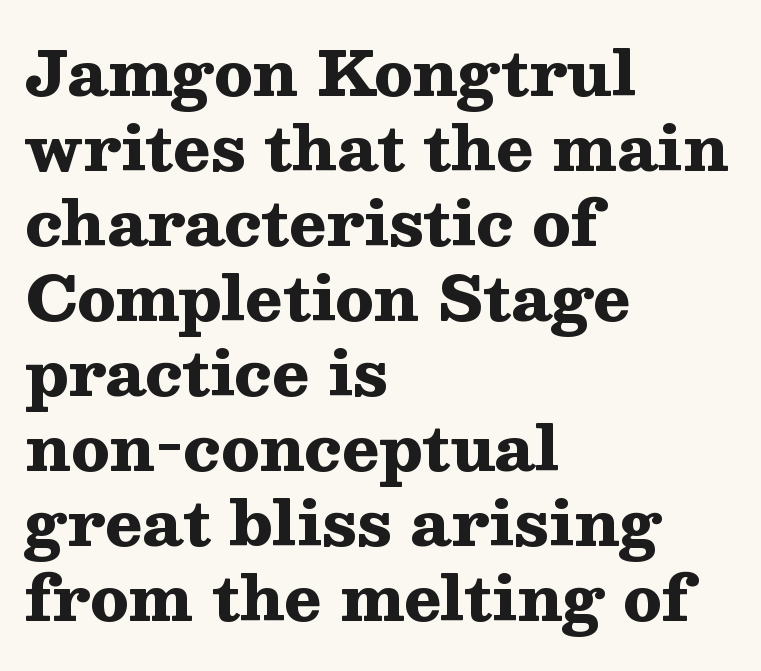
Q: Is the text bold? A: Yes.
Q: Is the text italic (slanted)? A: No, it is upright.
Q: Is the typeface a serif or a sans-serif typeface? A: Serif.
Q: Is the text underlined? A: No.
Q: How is the paragraph aligned? A: Left-aligned.
Q: Is the spacing between letters normal or unusually wide? A: Normal.
Q: Width (condensed, normal, or wide)? A: Wide.
Q: Stroke contrast? A: Medium.
Q: x-height? A: Medium.
Q: Monospaced? A: No.
